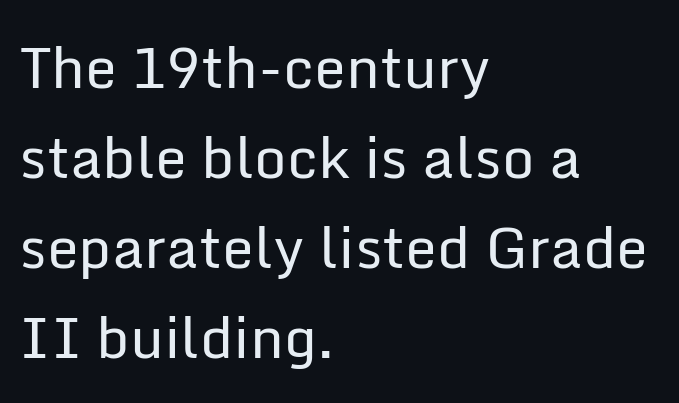
{"serif": "no", "italic": "no", "bold": "no", "weight": "regular", "width": "normal", "stroke_contrast": "low", "x_height": "medium", "monospaced": "no", "underline": "no", "align": "left", "line_spacing": "normal", "line_spacing_ratio": 1.58, "letter_spacing": "normal", "letter_spacing_em": 0.0, "glyph_px": 57}
